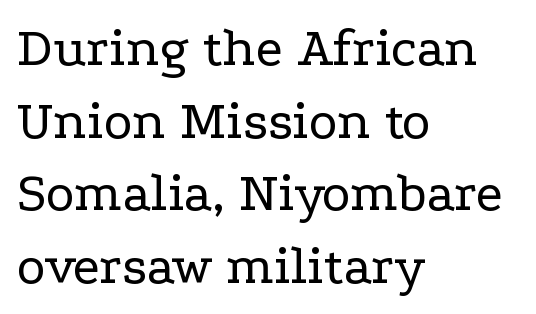
The image shows 55 px regular-weight, wide serif type, upright; set left-aligned, normal line spacing (1.32x), normal letter spacing, not underlined; low stroke contrast and a medium x-height.
